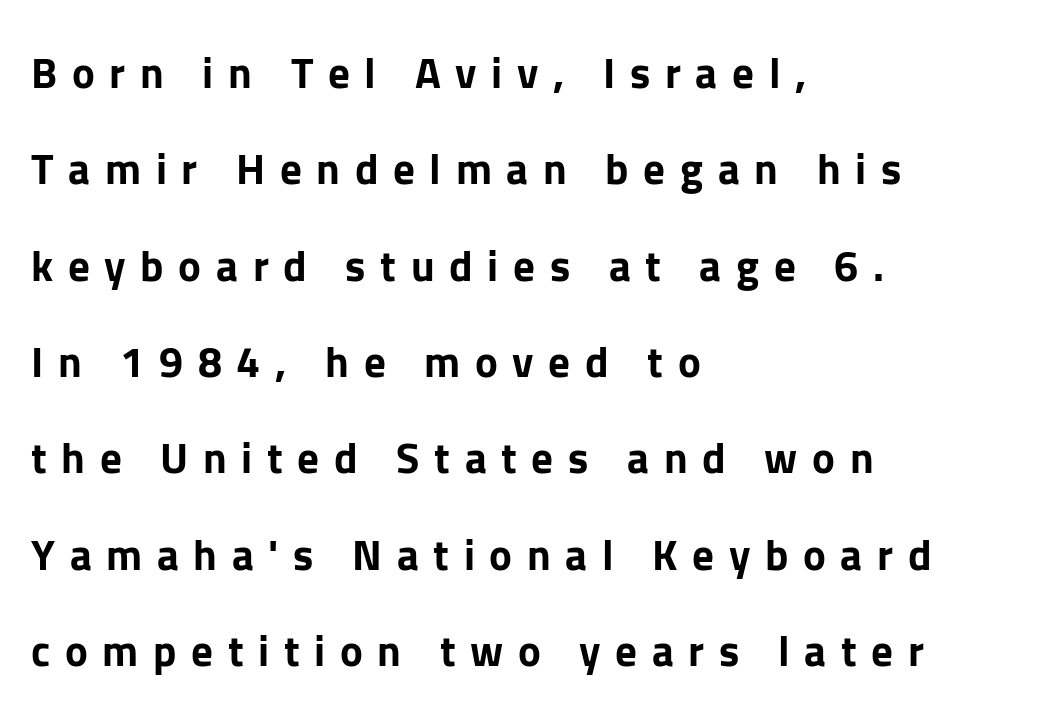
Q: Is the text bold? A: Yes.
Q: Is the text italic (slanted)? A: No, it is upright.
Q: Is the typeface a serif or a sans-serif typeface? A: Sans-serif.
Q: Is the text underlined? A: No.
Q: How is the paragraph aligned? A: Left-aligned.
Q: Is the spacing between letters normal or unusually wide? A: Unusually wide.
Q: Is the spacing between lines tight, normal or loose? A: Loose.
Q: Width (condensed, normal, or wide)? A: Normal.
Q: Stroke contrast? A: Low.
Q: x-height? A: Medium.
Q: Monospaced? A: No.
